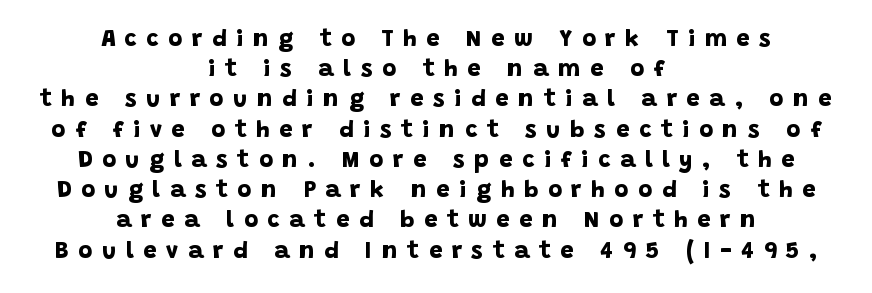
The image shows 24 px bold type; set centered, normal line spacing (1.26x), unusually wide letter spacing (+0.4 em), not underlined.
